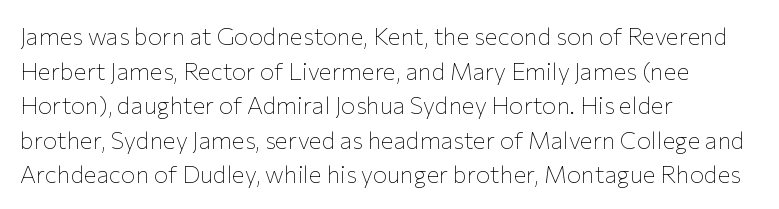
{"italic": "no", "bold": "no", "underline": "no", "align": "left", "line_spacing": "normal", "line_spacing_ratio": 1.44, "letter_spacing": "normal", "letter_spacing_em": 0.0, "glyph_px": 24}
